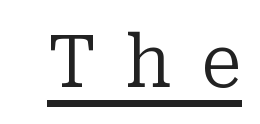
{"serif": "yes", "italic": "no", "bold": "no", "weight": "regular", "width": "normal", "stroke_contrast": "low", "x_height": "medium", "monospaced": "no", "underline": "yes", "letter_spacing": "wide", "letter_spacing_em": 0.41, "glyph_px": 73}
